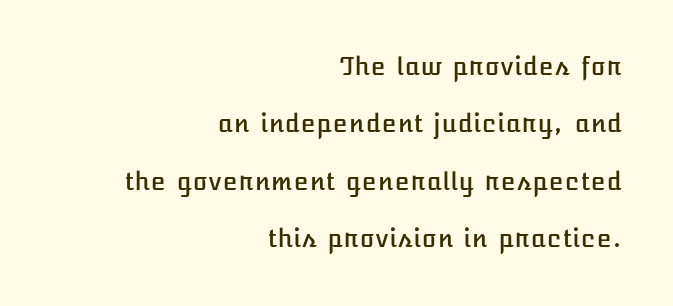
Q: Is the text italic (slanted)? A: No, it is upright.
Q: Is the text underlined? A: No.
Q: How is the paragraph aligned? A: Right-aligned.
Q: Is the spacing between letters normal or unusually wide? A: Normal.
Q: Is the spacing between lines tight, normal or loose? A: Loose.
